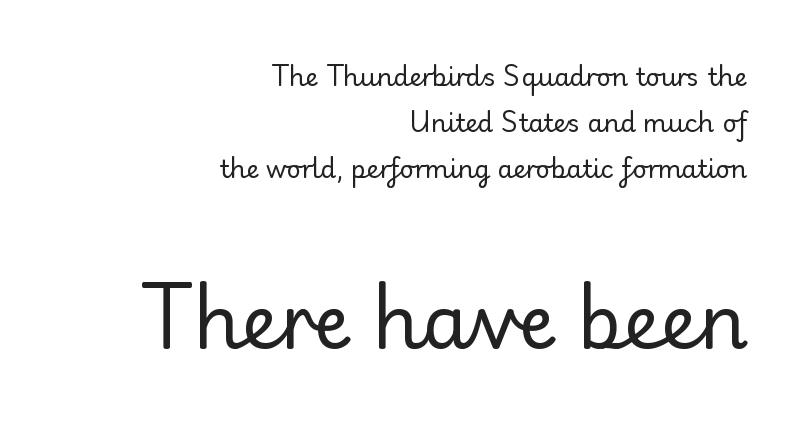
{"serif": "no", "italic": "no", "bold": "no", "weight": "regular", "width": "normal", "stroke_contrast": "low", "x_height": "small", "monospaced": "no", "underline": "no", "align": "right", "line_spacing_ratio": 1.84, "letter_spacing": "normal", "letter_spacing_em": 0.0, "larger_block": "second", "size_ratio": 3.0, "glyph_px": 75}
